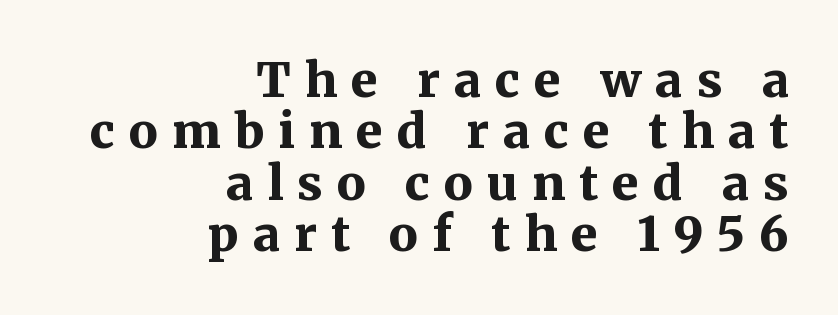
{"serif": "yes", "italic": "no", "bold": "yes", "weight": "bold", "width": "normal", "stroke_contrast": "medium", "x_height": "medium", "monospaced": "no", "underline": "no", "align": "right", "line_spacing": "tight", "line_spacing_ratio": 1.07, "letter_spacing": "wide", "letter_spacing_em": 0.29, "glyph_px": 48}
